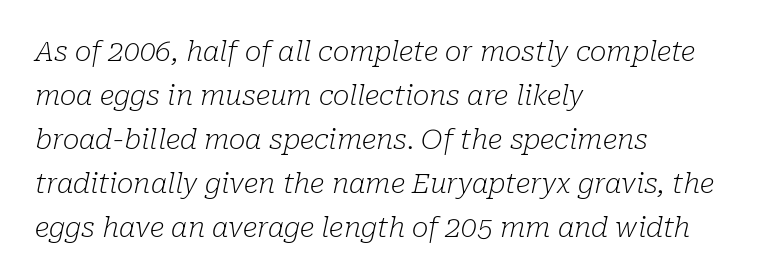
The image shows 28 px light serif type, italic (leaning right); set left-aligned, normal line spacing (1.57x), normal letter spacing, not underlined; low stroke contrast and a medium x-height.
